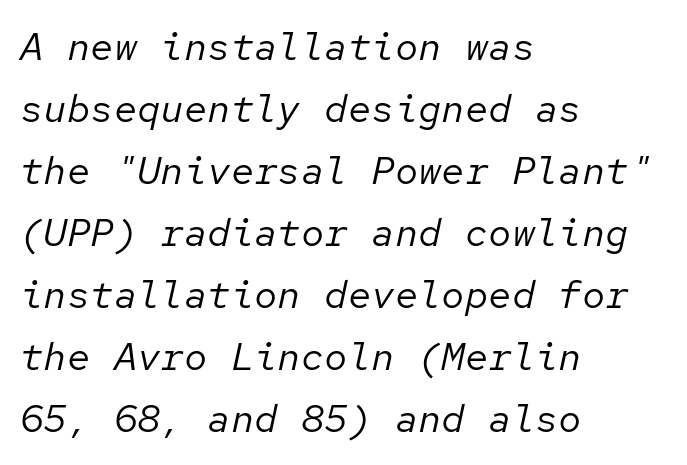
{"italic": "yes", "lean": "right", "slant_degrees": 12, "bold": "no", "weight": "regular", "width": "normal", "stroke_contrast": "low", "x_height": "medium", "monospaced": "yes", "underline": "no", "align": "left", "line_spacing": "normal", "line_spacing_ratio": 1.59, "letter_spacing": "normal", "letter_spacing_em": 0.0, "glyph_px": 39}
